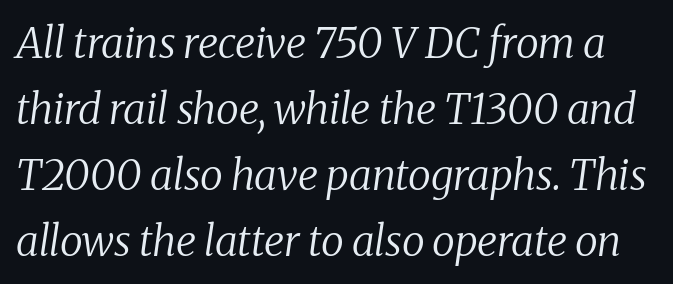
This rendering leaves character spacing at its baseline value. The font's italic variant was chosen for this text. Regarding leading, the lines here are spaced in the standard way. Is the stroke heavy? The answer is a plain regular-or-lighter. Beneath every word, the page is bare. Are there feet on the stems? There are — it's a serif.
